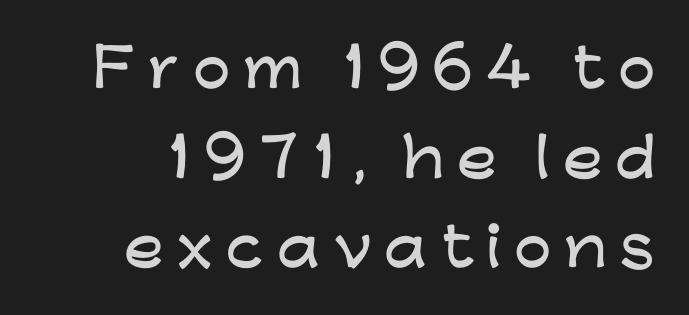
The image shows 53 px wide sans-serif type, upright; set normal line spacing (1.69x), unusually wide letter spacing (+0.24 em), not underlined; low stroke contrast and a medium x-height.
